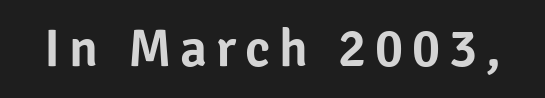
The image shows 53 px sans-serif type, upright; set not underlined; low stroke contrast and a medium x-height.
